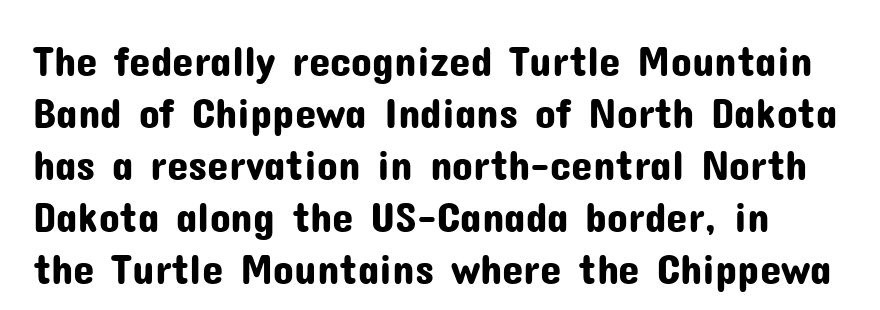
{"serif": "no", "italic": "no", "width": "normal", "stroke_contrast": "low", "x_height": "medium", "monospaced": "no", "underline": "no", "line_spacing_ratio": 1.21, "letter_spacing": "normal", "letter_spacing_em": 0.0, "glyph_px": 43}
